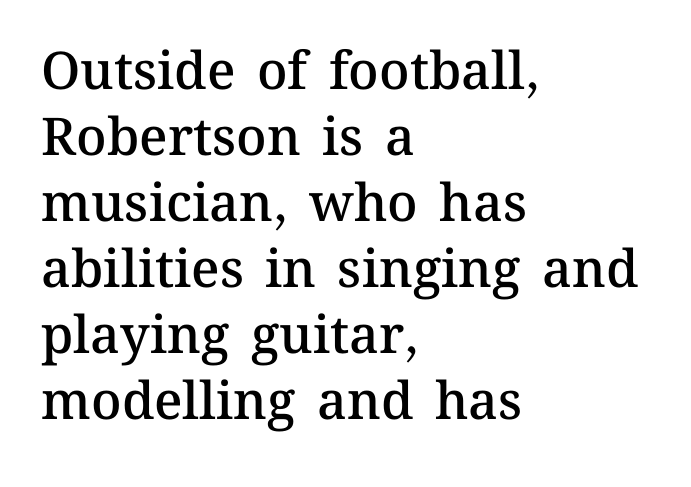
{"italic": "no", "bold": "semi", "weight": "semibold", "width": "normal", "stroke_contrast": "medium", "x_height": "medium", "monospaced": "no", "underline": "no", "align": "left", "line_spacing": "normal", "line_spacing_ratio": 1.27, "letter_spacing": "normal", "letter_spacing_em": 0.0, "glyph_px": 52}
